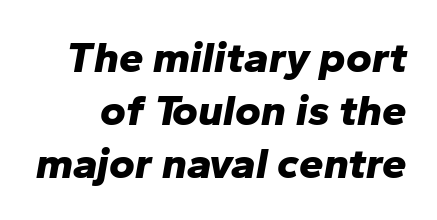
Q: Is the text bold? A: Yes.
Q: Is the text italic (slanted)? A: Yes, it leans right by about 10 degrees.
Q: Is the text underlined? A: No.
Q: Is the spacing between letters normal or unusually wide? A: Normal.
Q: Width (condensed, normal, or wide)? A: Normal.
Q: Stroke contrast? A: Low.
Q: x-height? A: Medium.
Q: Monospaced? A: No.
